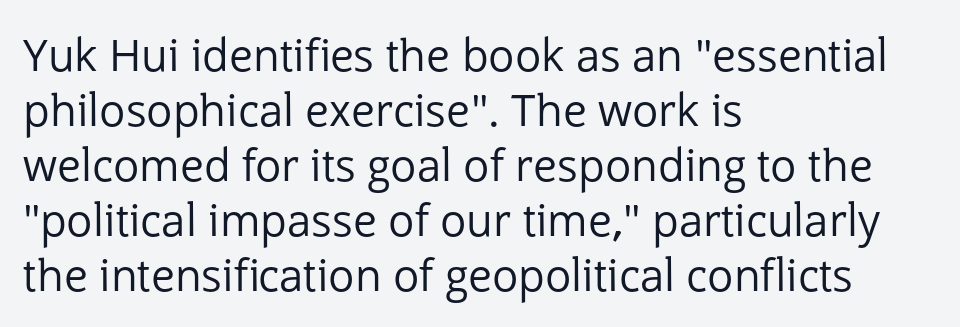
The image shows 44 px regular-weight sans-serif type, upright; set left-aligned, normal line spacing (1.25x), normal letter spacing, not underlined; low stroke contrast and a medium x-height.
